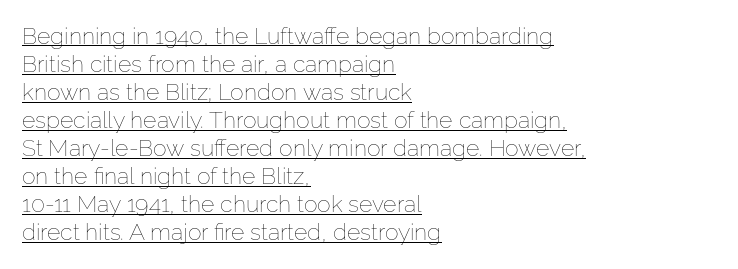
The paragraph has a hard left edge and a soft right edge. Ascenders rise straight up at ninety degrees. The characters are drawn with everyday or finer stroke widths. Glance below the letters and you will spot a drawn line. Between one letter and the next there's only the usual sliver of space.
